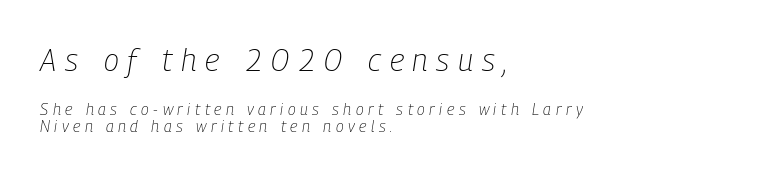
The image shows 31 px light, condensed type, italic (leaning right); set left-aligned, tight line spacing (1.09x), unusually wide letter spacing (+0.28 em), not underlined; the first (top) block is 1.94x larger; low stroke contrast and a medium x-height.
